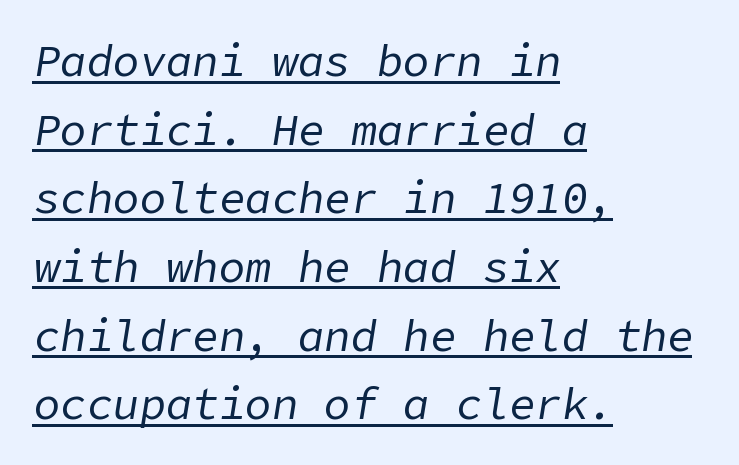
Q: Is the text bold? A: No.
Q: Is the text italic (slanted)? A: Yes, it leans right by about 9 degrees.
Q: Is the text underlined? A: Yes.
Q: How is the paragraph aligned? A: Left-aligned.
Q: Is the spacing between letters normal or unusually wide? A: Normal.
Q: Is the spacing between lines tight, normal or loose? A: Normal.
Q: Width (condensed, normal, or wide)? A: Normal.
Q: Stroke contrast? A: Low.
Q: x-height? A: Medium.
